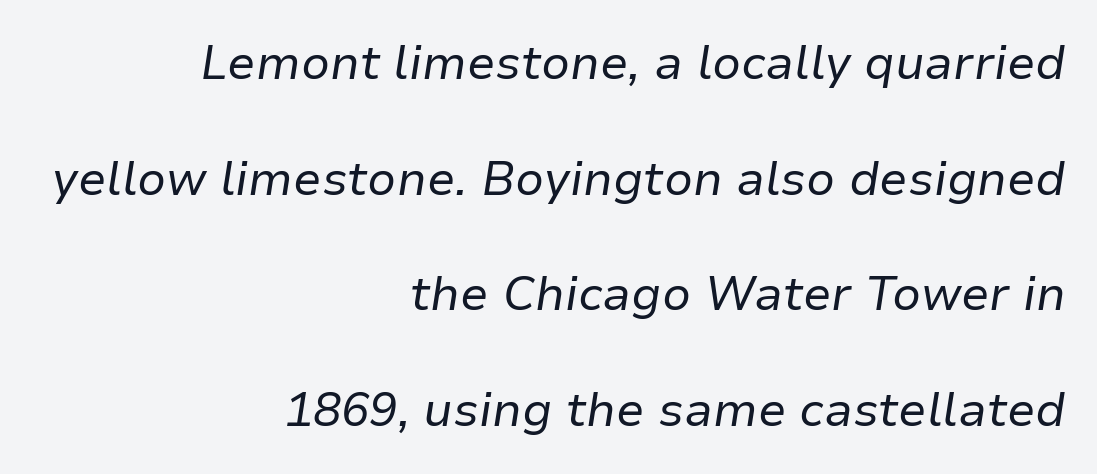
{"italic": "yes", "lean": "right", "slant_degrees": 9, "bold": "no", "weight": "regular", "width": "normal", "stroke_contrast": "low", "x_height": "medium", "monospaced": "no", "underline": "no", "align": "right", "line_spacing": "loose", "line_spacing_ratio": 2.46, "letter_spacing": "normal", "letter_spacing_em": 0.0, "glyph_px": 47}
